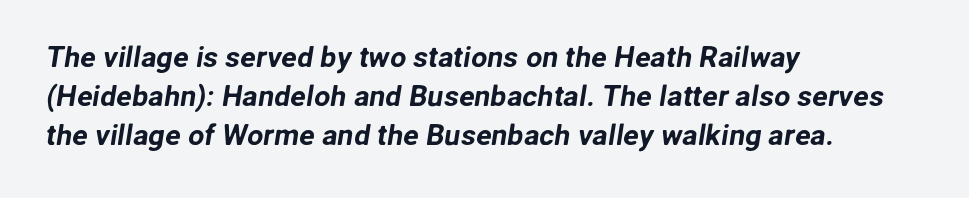
A classic flush-left, rag-right setting is used for this passage. Rows of type keep a routine distance in the vertical direction. Unlike a traditional serif, this face leaves its strokes unadorned. Short note: letters normally spaced. Character widths vary here, with narrow letters taking less room than wide ones.
